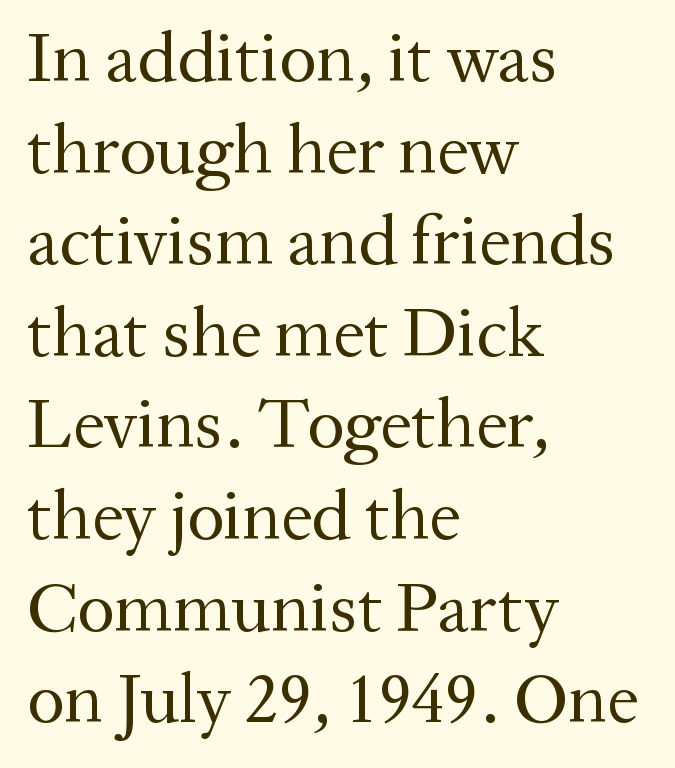
Q: Is the text bold? A: No.
Q: Is the text italic (slanted)? A: No, it is upright.
Q: Is the typeface a serif or a sans-serif typeface? A: Serif.
Q: Is the text underlined? A: No.
Q: How is the paragraph aligned? A: Left-aligned.
Q: Is the spacing between letters normal or unusually wide? A: Normal.
Q: Is the spacing between lines tight, normal or loose? A: Normal.
Q: Width (condensed, normal, or wide)? A: Normal.
Q: Stroke contrast? A: Medium.
Q: x-height? A: Medium.
Q: Monospaced? A: No.
